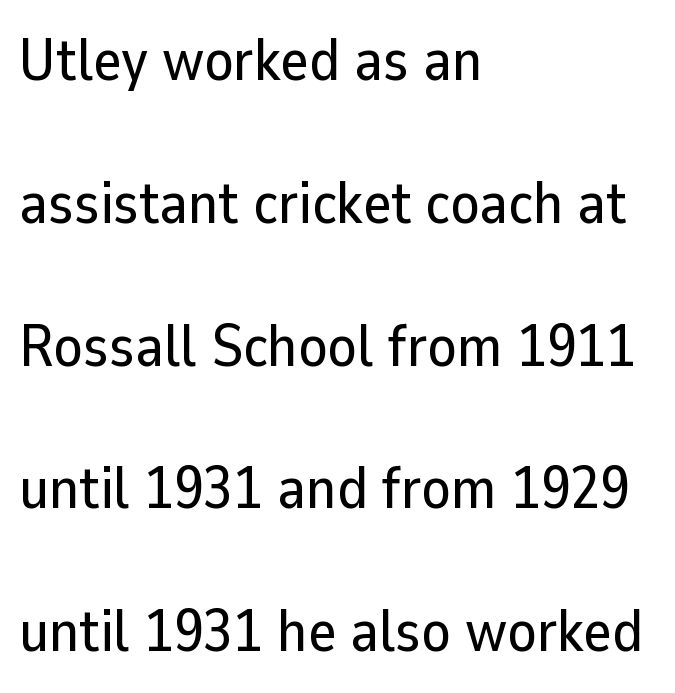
Q: Is the text italic (slanted)? A: No, it is upright.
Q: Is the typeface a serif or a sans-serif typeface? A: Sans-serif.
Q: Is the text underlined? A: No.
Q: How is the paragraph aligned? A: Left-aligned.
Q: Is the spacing between letters normal or unusually wide? A: Normal.
Q: Is the spacing between lines tight, normal or loose? A: Loose.
Q: Width (condensed, normal, or wide)? A: Normal.
Q: Stroke contrast? A: Low.
Q: x-height? A: Medium.
Q: Monospaced? A: No.
